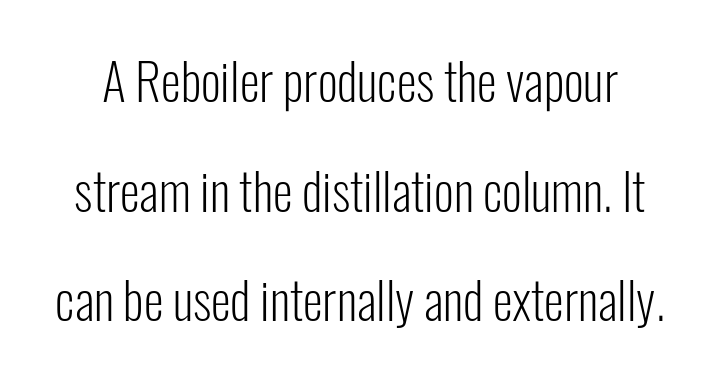
Q: Is the text bold? A: No.
Q: Is the text italic (slanted)? A: No, it is upright.
Q: Is the typeface a serif or a sans-serif typeface? A: Sans-serif.
Q: Is the text underlined? A: No.
Q: Is the spacing between letters normal or unusually wide? A: Normal.
Q: Is the spacing between lines tight, normal or loose? A: Loose.
Q: Width (condensed, normal, or wide)? A: Condensed.
Q: Stroke contrast? A: Low.
Q: x-height? A: Medium.
Q: Monospaced? A: No.
